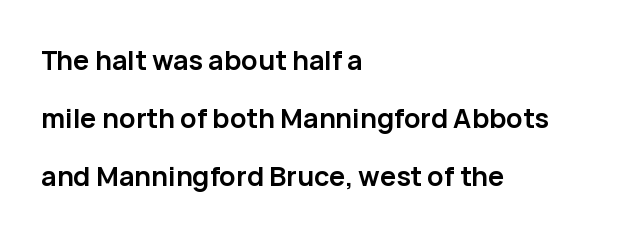
Q: Is the text bold? A: Yes.
Q: Is the text italic (slanted)? A: No, it is upright.
Q: Is the text underlined? A: No.
Q: How is the paragraph aligned? A: Left-aligned.
Q: Is the spacing between letters normal or unusually wide? A: Normal.
Q: Is the spacing between lines tight, normal or loose? A: Loose.
